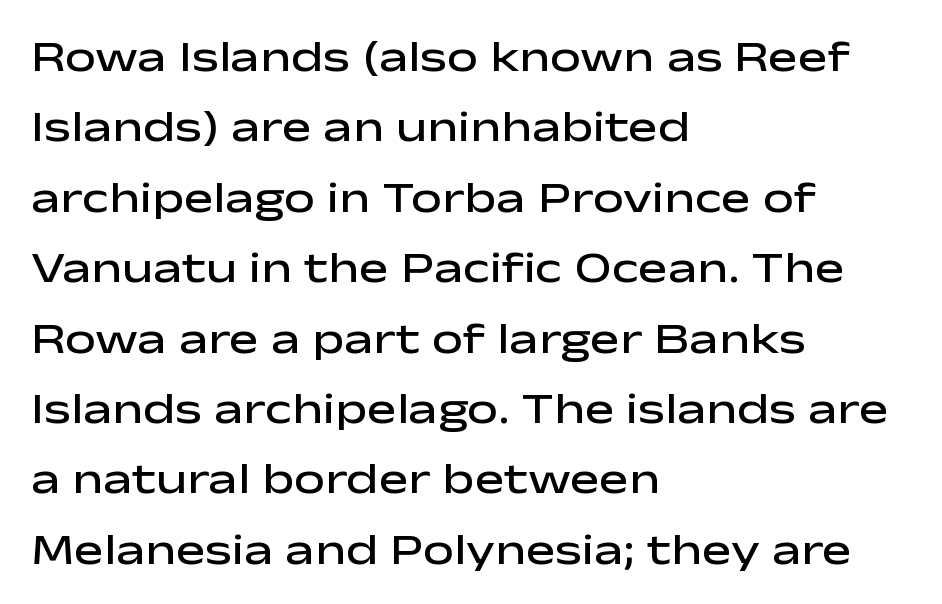
{"serif": "no", "italic": "no", "bold": "semi", "weight": "semibold", "width": "wide", "stroke_contrast": "low", "x_height": "medium", "monospaced": "no", "underline": "no", "align": "left", "line_spacing": "normal", "line_spacing_ratio": 1.6, "letter_spacing": "normal", "letter_spacing_em": 0.0, "glyph_px": 44}
